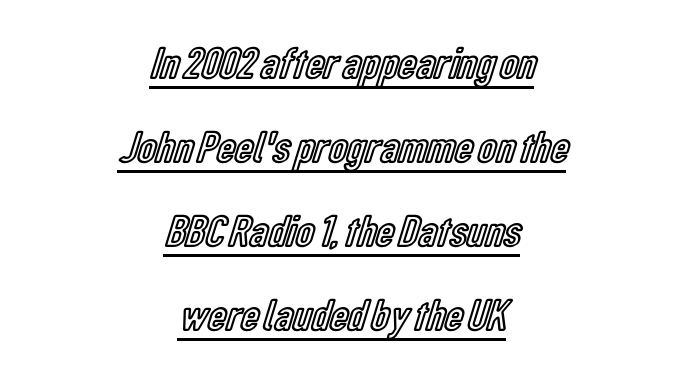
The image shows 45 px condensed type; set centered, line spacing 1.87x, normal letter spacing, underlined; a medium x-height.
